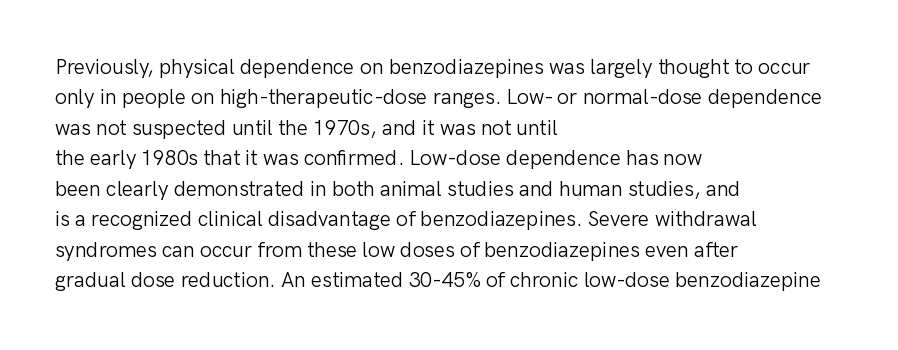
Q: Is the text bold? A: No.
Q: Is the text italic (slanted)? A: No, it is upright.
Q: Is the text underlined? A: No.
Q: How is the paragraph aligned? A: Left-aligned.
Q: Is the spacing between letters normal or unusually wide? A: Normal.
Q: Is the spacing between lines tight, normal or loose? A: Normal.
